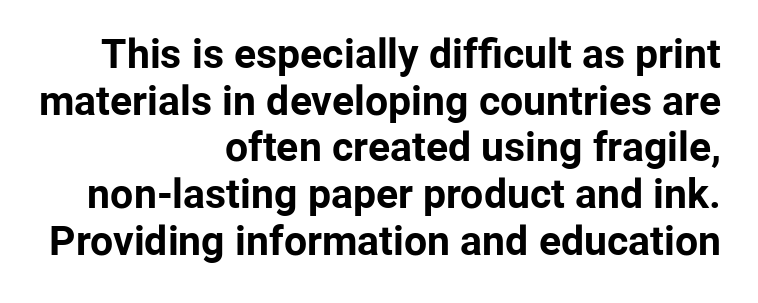
{"serif": "no", "italic": "no", "bold": "yes", "weight": "bold", "width": "normal", "stroke_contrast": "low", "x_height": "medium", "monospaced": "no", "underline": "no", "align": "right", "line_spacing": "tight", "line_spacing_ratio": 1.14, "letter_spacing": "normal", "letter_spacing_em": 0.0, "glyph_px": 41}
